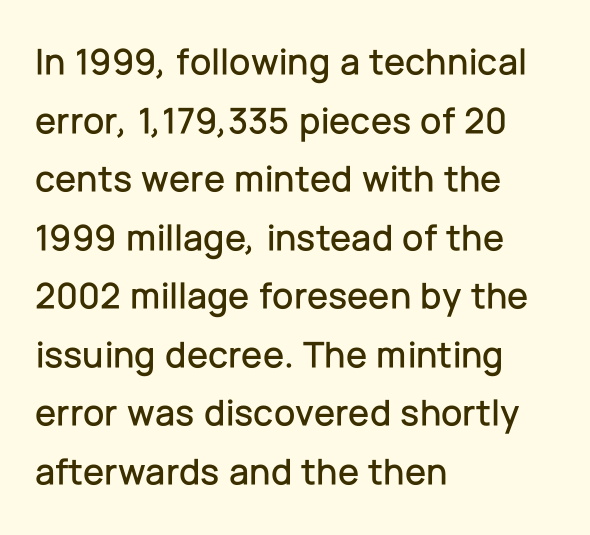
Where is the straight margin? On the left. One glance says typical: line gaps are just what's usual. Is this a fixed-width face? No — the glyphs have proportional, varying widths. A sans-serif font was chosen for this passage. Decoration check: the copy has no underline. No italicization has been applied; the sample stays upright.
